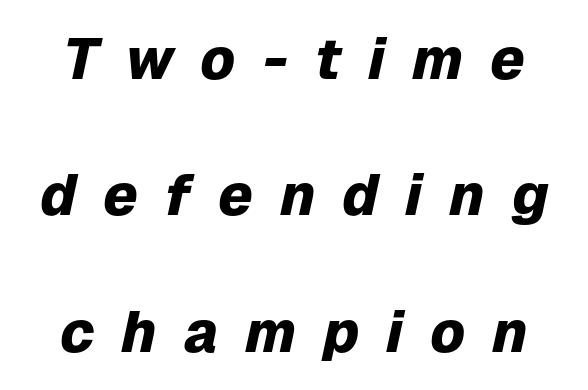
Q: Is the text bold? A: Yes.
Q: Is the text italic (slanted)? A: Yes, it leans right by about 12 degrees.
Q: Is the text underlined? A: No.
Q: Is the spacing between letters normal or unusually wide? A: Unusually wide.
Q: Is the spacing between lines tight, normal or loose? A: Loose.
Q: Width (condensed, normal, or wide)? A: Normal.
Q: Stroke contrast? A: Low.
Q: x-height? A: Medium.
Q: Monospaced? A: No.
